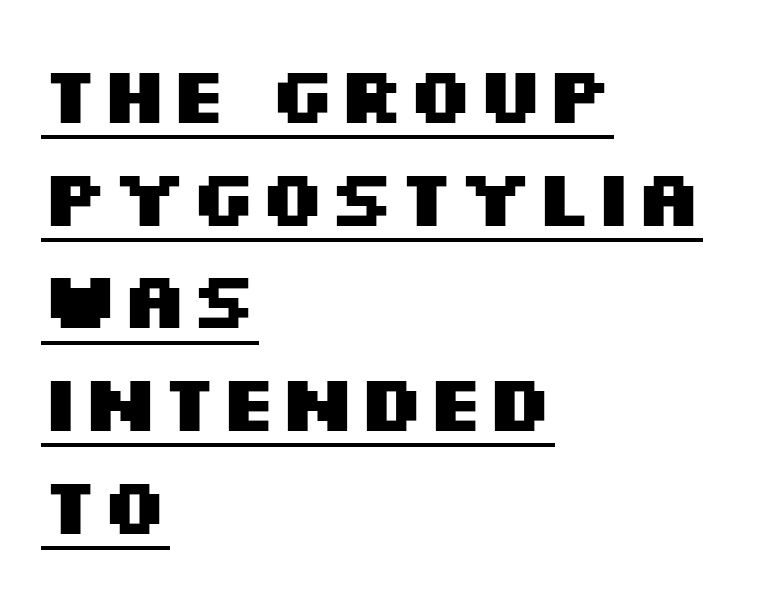
Q: Is the text bold? A: Yes.
Q: Is the text italic (slanted)? A: No, it is upright.
Q: Is the typeface a serif or a sans-serif typeface? A: Sans-serif.
Q: Is the text underlined? A: Yes.
Q: How is the paragraph aligned? A: Left-aligned.
Q: Is the spacing between letters normal or unusually wide? A: Normal.
Q: Is the spacing between lines tight, normal or loose? A: Normal.
Q: Width (condensed, normal, or wide)? A: Wide.
Q: Stroke contrast? A: Medium.
Q: x-height? A: Large.
Q: Monospaced? A: No.
